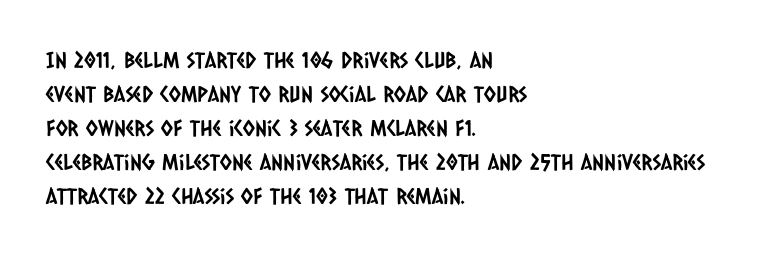
Q: Is the text underlined? A: No.
Q: How is the paragraph aligned? A: Left-aligned.
Q: Is the spacing between letters normal or unusually wide? A: Normal.
Q: Is the spacing between lines tight, normal or loose? A: Normal.
